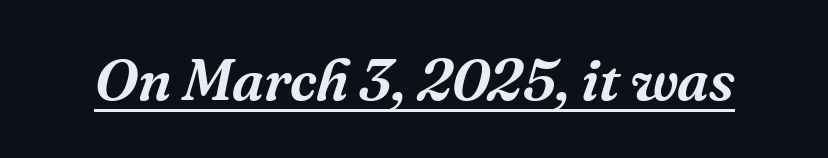
{"serif": "yes", "italic": "yes", "lean": "right", "slant_degrees": 16, "width": "normal", "stroke_contrast": "medium", "x_height": "medium", "monospaced": "no", "underline": "yes", "letter_spacing": "normal", "letter_spacing_em": 0.0, "glyph_px": 59}
